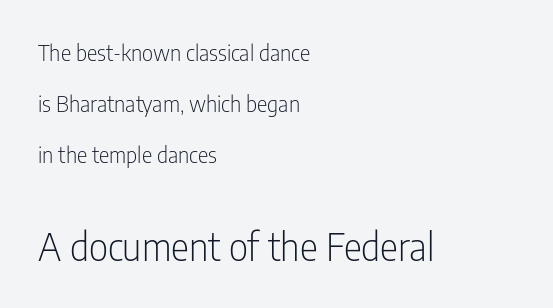
Students, observe: this is what heavily led, spacious text looks like. Small over large — that's the arrangement of the two blocks here. Spacing verdict: proportional, widths tailored to each character. Nothing sits at the stroke ends, so this counts as sans-serif.
